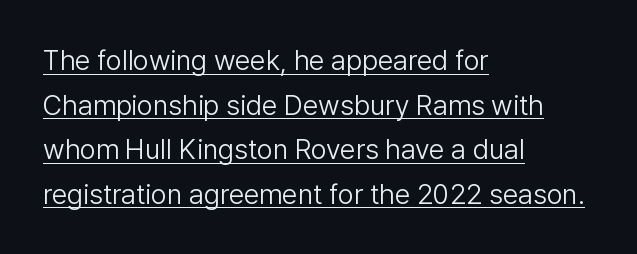
The letters stand straight up with perfectly vertical stems. The face used here is proportionally spaced, like ordinary book or web type. The letters sit at their default tracking, neither squeezed nor spread. Bold? No — there's no thickening of the strokes. The font family rendered here belongs to the sans-serif group.
